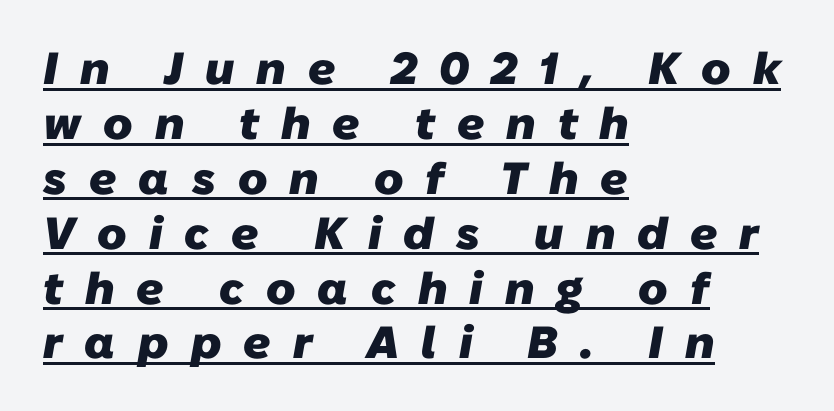
{"serif": "no", "bold": "yes", "weight": "heavy", "width": "normal", "stroke_contrast": "low", "x_height": "medium", "monospaced": "no", "underline": "yes", "align": "left", "line_spacing_ratio": 1.22, "letter_spacing": "wide", "letter_spacing_em": 0.49, "glyph_px": 45}
